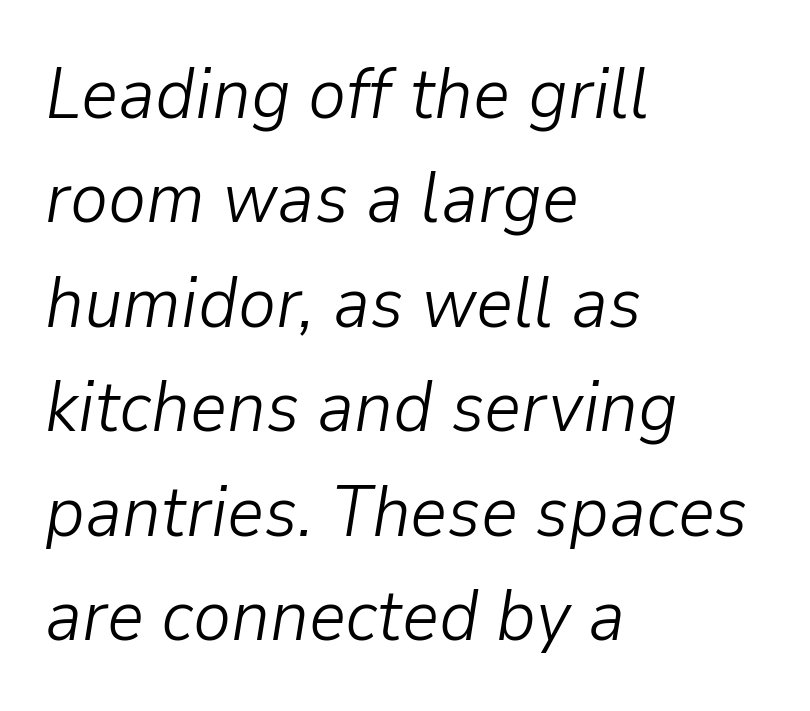
Q: Is the text bold? A: No.
Q: Is the text italic (slanted)? A: Yes, it leans right by about 9 degrees.
Q: Is the text underlined? A: No.
Q: How is the paragraph aligned? A: Left-aligned.
Q: Is the spacing between letters normal or unusually wide? A: Normal.
Q: Is the spacing between lines tight, normal or loose? A: Normal.
Q: Width (condensed, normal, or wide)? A: Normal.
Q: Stroke contrast? A: Low.
Q: x-height? A: Medium.
Q: Monospaced? A: No.
